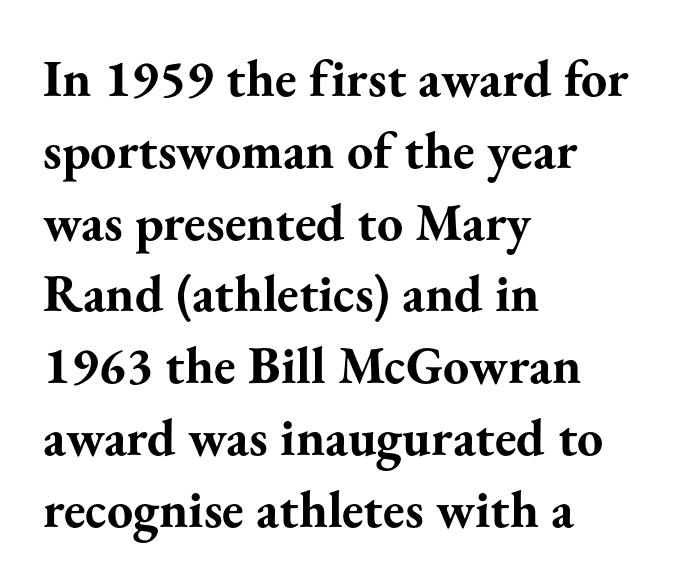
{"serif": "yes", "italic": "no", "bold": "yes", "weight": "bold", "width": "normal", "stroke_contrast": "medium", "x_height": "small", "monospaced": "no", "underline": "no", "align": "left", "line_spacing": "normal", "line_spacing_ratio": 1.38, "letter_spacing": "normal", "letter_spacing_em": 0.0, "glyph_px": 52}
